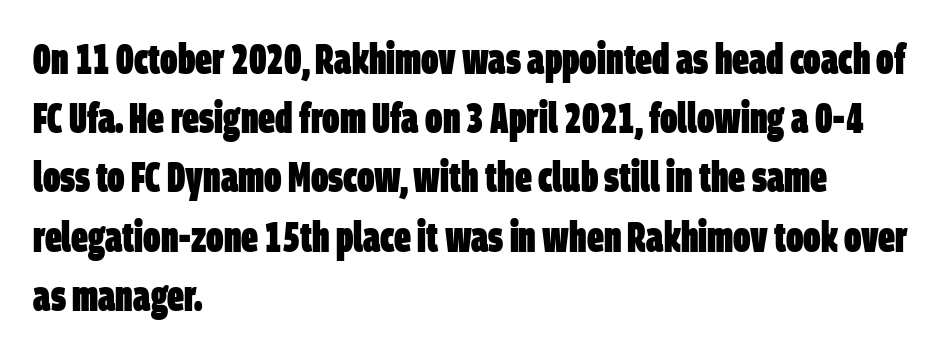
Q: Is the text bold? A: Yes.
Q: Is the typeface a serif or a sans-serif typeface? A: Sans-serif.
Q: Is the text underlined? A: No.
Q: How is the paragraph aligned? A: Left-aligned.
Q: Is the spacing between letters normal or unusually wide? A: Normal.
Q: Is the spacing between lines tight, normal or loose? A: Normal.
Q: Width (condensed, normal, or wide)? A: Condensed.
Q: Stroke contrast? A: Low.
Q: x-height? A: Large.
Q: Monospaced? A: No.
